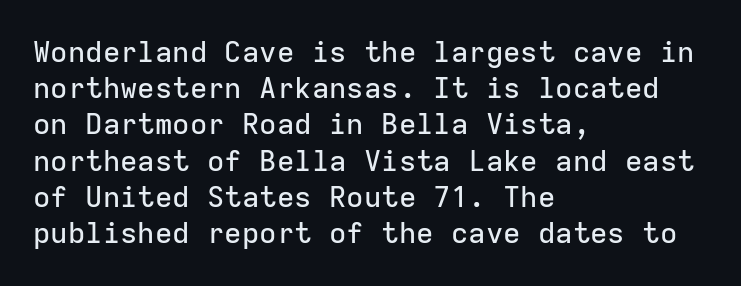
{"serif": "no", "italic": "no", "width": "normal", "stroke_contrast": "low", "x_height": "medium", "monospaced": "yes", "underline": "no", "align": "left", "line_spacing": "normal", "line_spacing_ratio": 1.25, "letter_spacing": "normal", "letter_spacing_em": 0.0, "glyph_px": 29}
